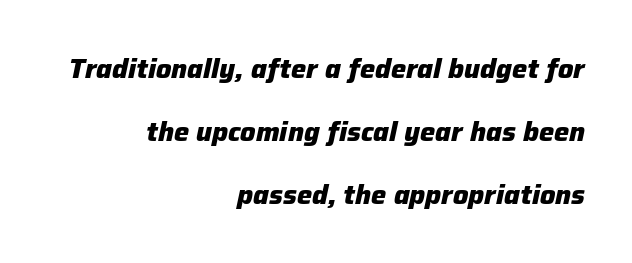
Q: Is the text bold? A: Yes.
Q: Is the text italic (slanted)? A: Yes, it leans right by about 12 degrees.
Q: Is the text underlined? A: No.
Q: How is the paragraph aligned? A: Right-aligned.
Q: Is the spacing between letters normal or unusually wide? A: Normal.
Q: Is the spacing between lines tight, normal or loose? A: Loose.
